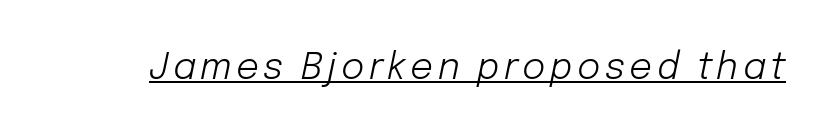
{"italic": "yes", "lean": "right", "slant_degrees": 12, "bold": "no", "weight": "light", "width": "normal", "stroke_contrast": "low", "x_height": "medium", "monospaced": "no", "underline": "yes", "glyph_px": 36}
